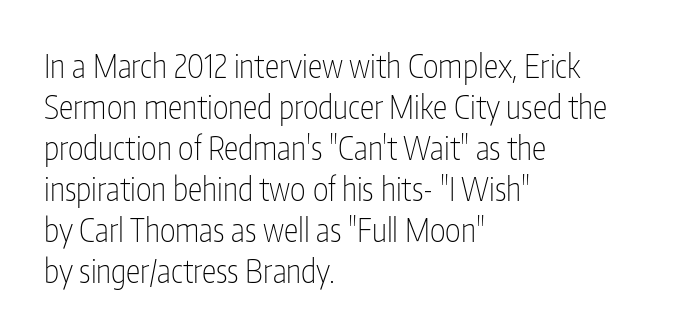
Q: Is the text bold? A: No.
Q: Is the text italic (slanted)? A: No, it is upright.
Q: Is the typeface a serif or a sans-serif typeface? A: Sans-serif.
Q: Is the text underlined? A: No.
Q: How is the paragraph aligned? A: Left-aligned.
Q: Is the spacing between letters normal or unusually wide? A: Normal.
Q: Width (condensed, normal, or wide)? A: Condensed.
Q: Stroke contrast? A: Low.
Q: x-height? A: Medium.
Q: Monospaced? A: No.
